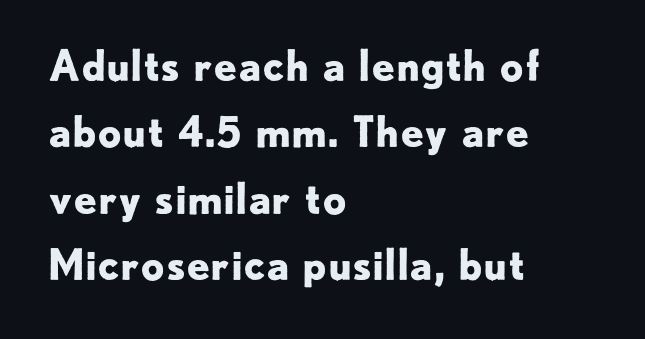
The space directly below the letters is spotless. Type style note: lacks serifs. Typographic density is high because the face is bold. The rendering uses natural spacing where letterforms have individual widths. Successive baselines arrive at the customary interval. If you drew a ruler down the left edge, every line would touch it.
